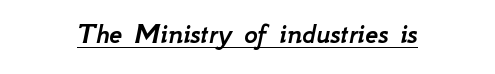
There's an unmistakable incline to the writing here. Beneath each row of characters lies a ruled line. Honestly, the letter spacing is just normal — you wouldn't notice it. The passage shown is typed in a proportional face where columns would drift.
